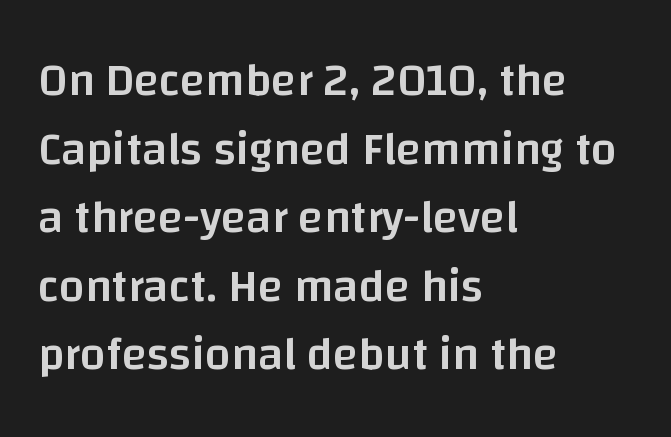
Reading down the block, your eye returns to a fixed left position each line. Just letters on the line, the space beneath them empty. You could not count columns in this text — the font is proportionally spaced. What weight is shown? A semibold, between regular and bold.
